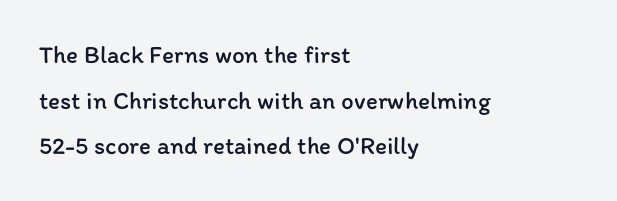
{"italic": "no", "bold": "no", "underline": "no", "align": "left", "line_spacing_ratio": 1.83, "letter_spacing": "normal", "letter_spacing_em": 0.0, "glyph_px": 25}
